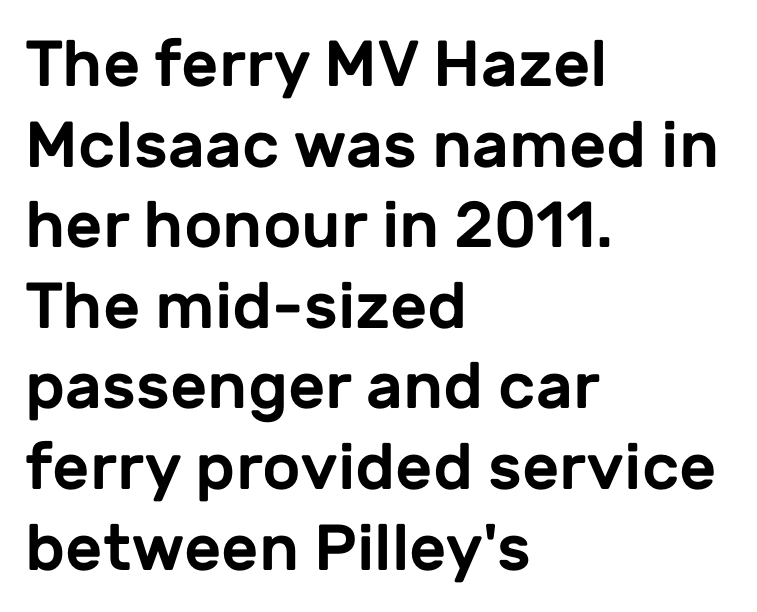
{"serif": "no", "italic": "no", "width": "normal", "stroke_contrast": "low", "x_height": "medium", "monospaced": "no", "underline": "no", "align": "left", "line_spacing_ratio": 1.24, "letter_spacing": "normal", "letter_spacing_em": 0.0, "glyph_px": 65}
